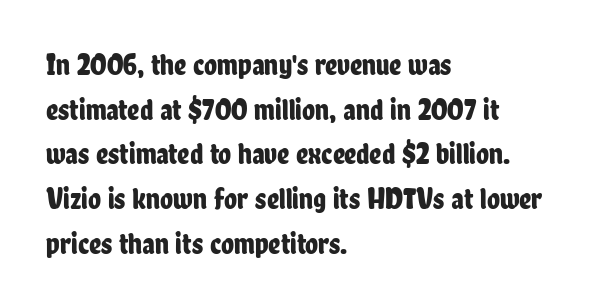
The image shows 30 px condensed sans-serif type, upright; set left-aligned, normal line spacing (1.49x), normal letter spacing, not underlined; low stroke contrast and a medium x-height.
